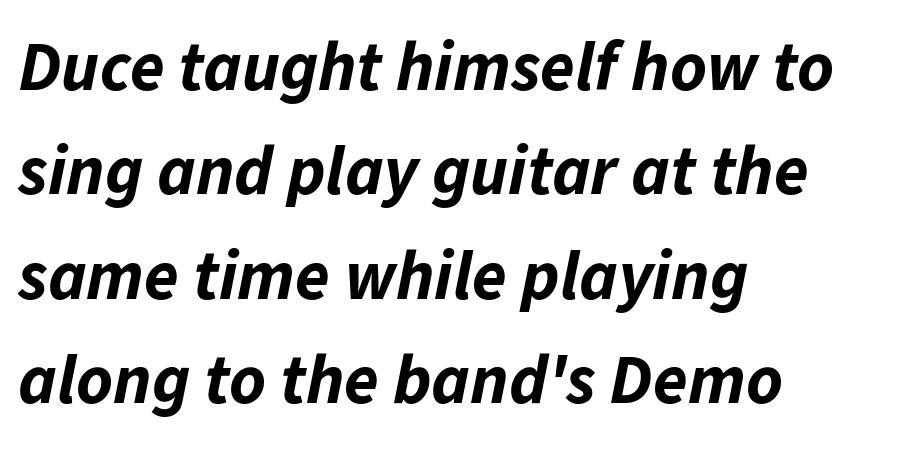
Q: Is the text bold? A: Yes.
Q: Is the text italic (slanted)? A: Yes, it leans right by about 11 degrees.
Q: Is the text underlined? A: No.
Q: How is the paragraph aligned? A: Left-aligned.
Q: Is the spacing between letters normal or unusually wide? A: Normal.
Q: Is the spacing between lines tight, normal or loose? A: Normal.
Q: Width (condensed, normal, or wide)? A: Normal.
Q: Stroke contrast? A: Low.
Q: x-height? A: Medium.
Q: Monospaced? A: No.
